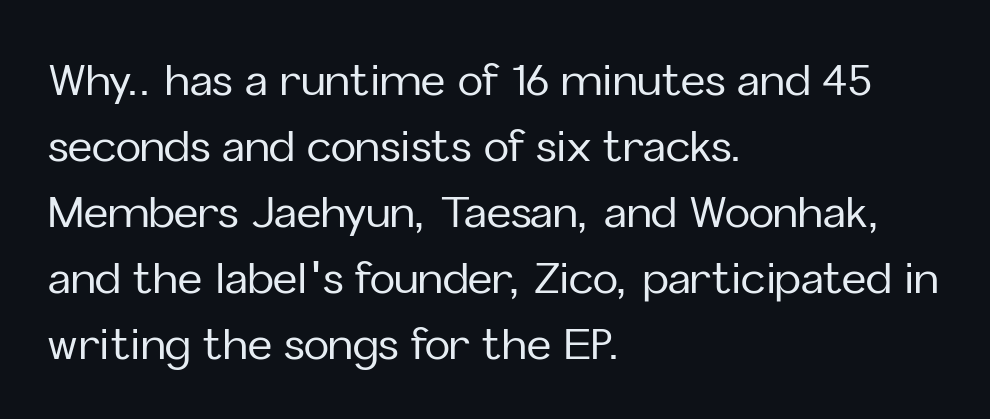
Q: Is the text italic (slanted)? A: No, it is upright.
Q: Is the typeface a serif or a sans-serif typeface? A: Sans-serif.
Q: Is the text underlined? A: No.
Q: How is the paragraph aligned? A: Left-aligned.
Q: Is the spacing between letters normal or unusually wide? A: Normal.
Q: Is the spacing between lines tight, normal or loose? A: Normal.
Q: Width (condensed, normal, or wide)? A: Normal.
Q: Stroke contrast? A: Low.
Q: x-height? A: Medium.
Q: Monospaced? A: No.
